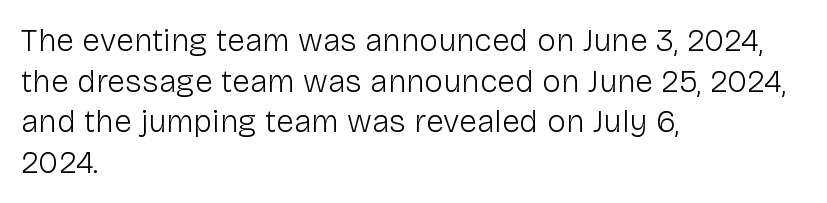
{"serif": "no", "italic": "no", "bold": "no", "weight": "light", "width": "normal", "stroke_contrast": "low", "x_height": "medium", "monospaced": "no", "underline": "no", "align": "left", "line_spacing": "normal", "line_spacing_ratio": 1.27, "letter_spacing": "normal", "letter_spacing_em": 0.0, "glyph_px": 32}
